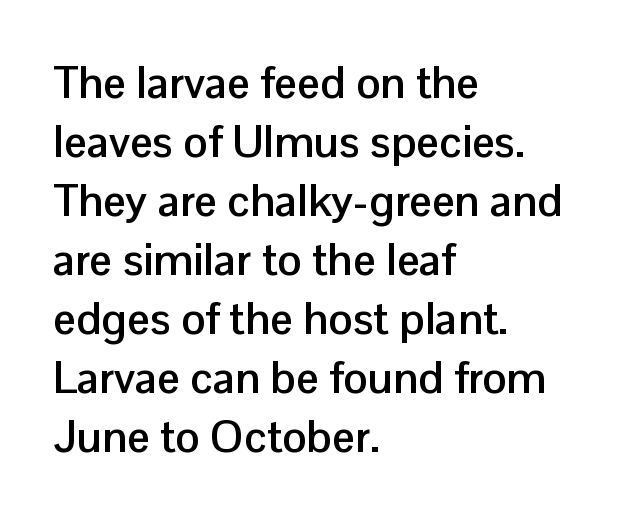
The image shows 45 px semibold sans-serif type, upright; set left-aligned, normal line spacing (1.31x), normal letter spacing, not underlined; low stroke contrast and a medium x-height.
